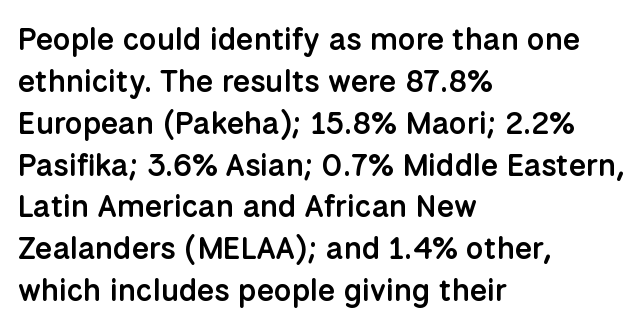
The image shows 31 px semibold sans-serif type, upright; set left-aligned, normal line spacing (1.35x), normal letter spacing, not underlined; low stroke contrast and a medium x-height.
